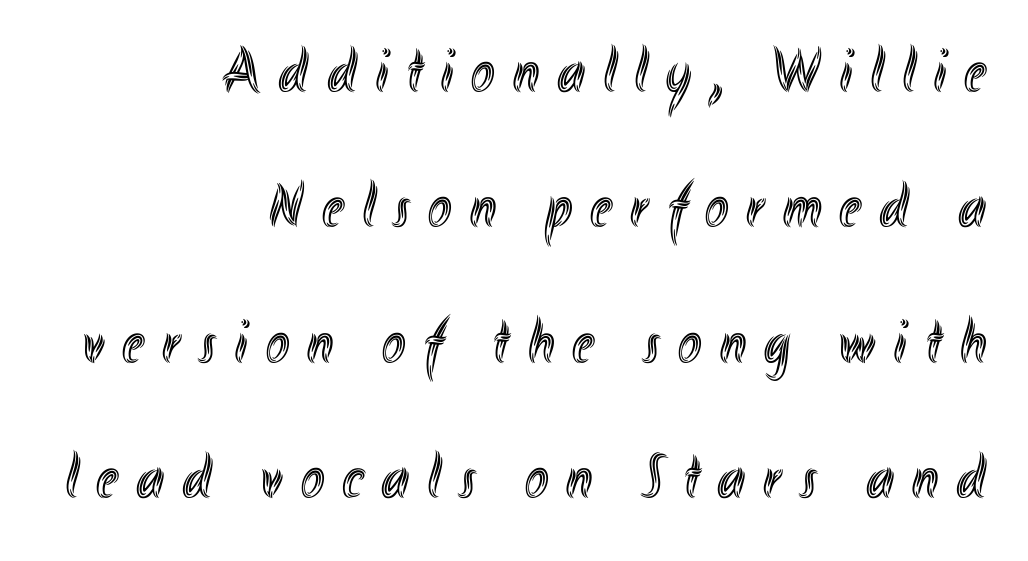
Q: Is the text italic (slanted)? A: Yes.
Q: Is the text underlined? A: No.
Q: How is the paragraph aligned? A: Right-aligned.
Q: Is the spacing between letters normal or unusually wide? A: Unusually wide.
Q: Is the spacing between lines tight, normal or loose? A: Loose.
Q: Width (condensed, normal, or wide)? A: Condensed.
Q: x-height? A: Small.
Q: Monospaced? A: No.
